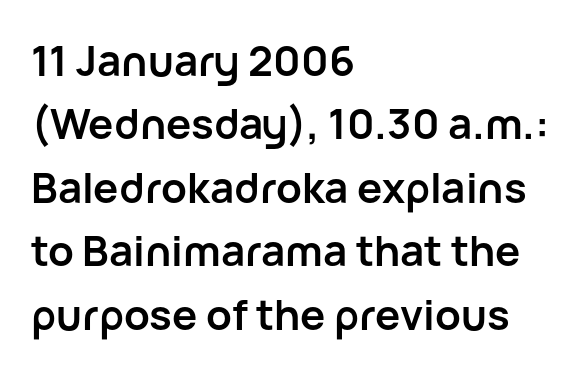
{"serif": "no", "italic": "no", "bold": "yes", "weight": "semibold", "width": "normal", "stroke_contrast": "low", "x_height": "medium", "monospaced": "no", "underline": "no", "align": "left", "line_spacing": "normal", "line_spacing_ratio": 1.51, "letter_spacing": "normal", "letter_spacing_em": 0.0, "glyph_px": 42}
